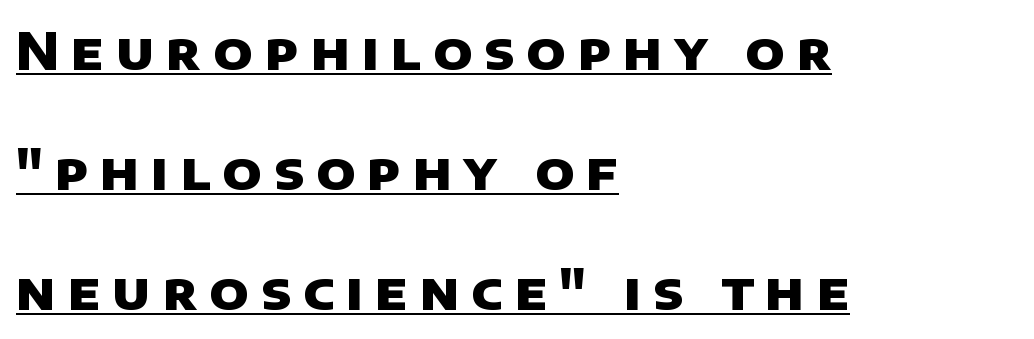
Q: Is the text bold? A: Yes.
Q: Is the typeface a serif or a sans-serif typeface? A: Sans-serif.
Q: Is the text underlined? A: Yes.
Q: How is the paragraph aligned? A: Left-aligned.
Q: Is the spacing between letters normal or unusually wide? A: Unusually wide.
Q: Is the spacing between lines tight, normal or loose? A: Loose.
Q: Width (condensed, normal, or wide)? A: Normal.
Q: Stroke contrast? A: Low.
Q: x-height? A: Large.
Q: Monospaced? A: No.
